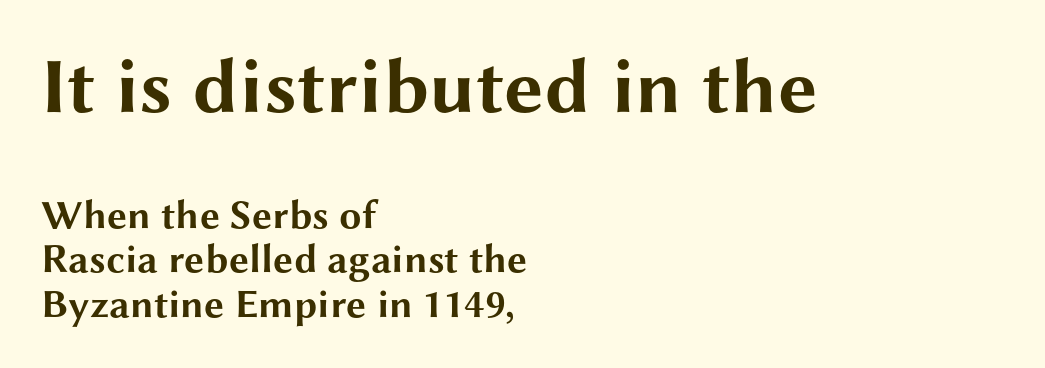
Q: Is the text bold? A: Yes.
Q: Is the text italic (slanted)? A: No, it is upright.
Q: Is the typeface a serif or a sans-serif typeface? A: Sans-serif.
Q: Is the text underlined? A: No.
Q: How is the paragraph aligned? A: Left-aligned.
Q: Is the spacing between letters normal or unusually wide? A: Normal.
Q: Is the spacing between lines tight, normal or loose? A: Tight.
Q: Which block of text is set in a larger size, the first (top) or the second (bottom)? A: The first (top) one.
Q: Width (condensed, normal, or wide)? A: Wide.
Q: Stroke contrast? A: Medium.
Q: x-height? A: Medium.
Q: Monospaced? A: No.
